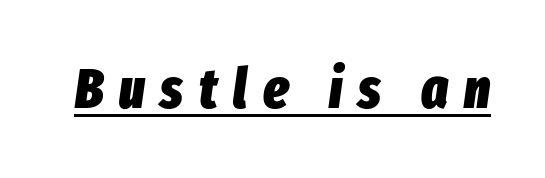
Caption: expanded tracking, letters set apart. The face used here has a pronounced slope to its letters. These lines are rendered in a variable-pitch font. Summary of weight: heavy, a full bold. Does a line run under the words? Yes, clearly.
